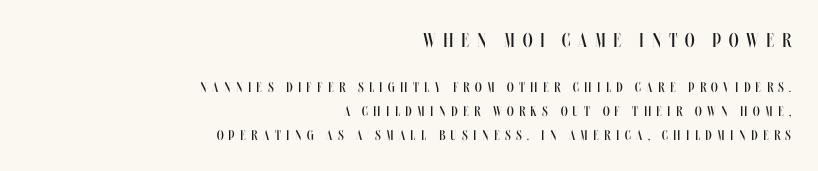
{"italic": "no", "bold": "no", "underline": "no", "align": "right", "line_spacing_ratio": 1.73, "letter_spacing": "wide", "letter_spacing_em": 0.38, "larger_block": "first", "size_ratio": 1.43, "glyph_px": 20}
